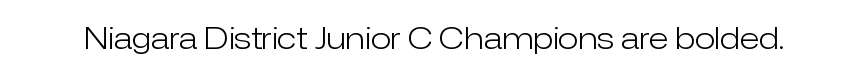
Q: Is the text bold? A: No.
Q: Is the text italic (slanted)? A: No, it is upright.
Q: Is the typeface a serif or a sans-serif typeface? A: Sans-serif.
Q: Is the text underlined? A: No.
Q: Is the spacing between letters normal or unusually wide? A: Normal.
Q: Width (condensed, normal, or wide)? A: Normal.
Q: Stroke contrast? A: Low.
Q: x-height? A: Medium.
Q: Monospaced? A: No.
